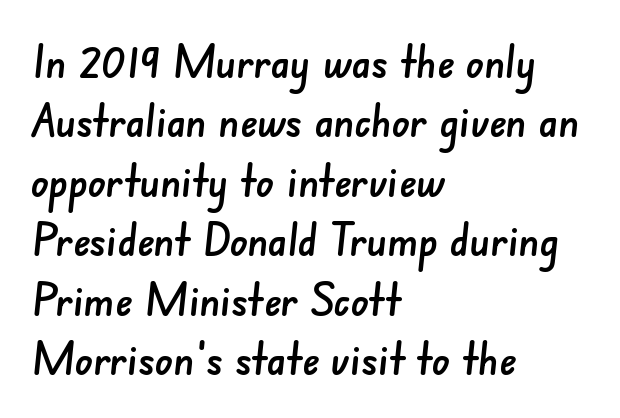
{"serif": "no", "width": "normal", "stroke_contrast": "low", "x_height": "small", "monospaced": "no", "underline": "no", "align": "left", "line_spacing": "normal", "line_spacing_ratio": 1.32, "letter_spacing": "normal", "letter_spacing_em": 0.0, "glyph_px": 45}
